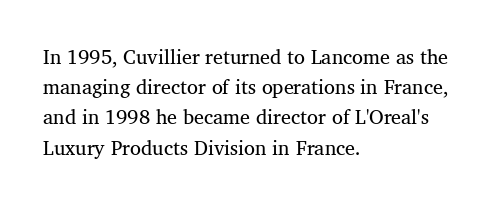
{"italic": "no", "bold": "no", "underline": "no", "align": "left", "line_spacing": "normal", "line_spacing_ratio": 1.51, "letter_spacing": "normal", "letter_spacing_em": 0.0, "glyph_px": 20}
